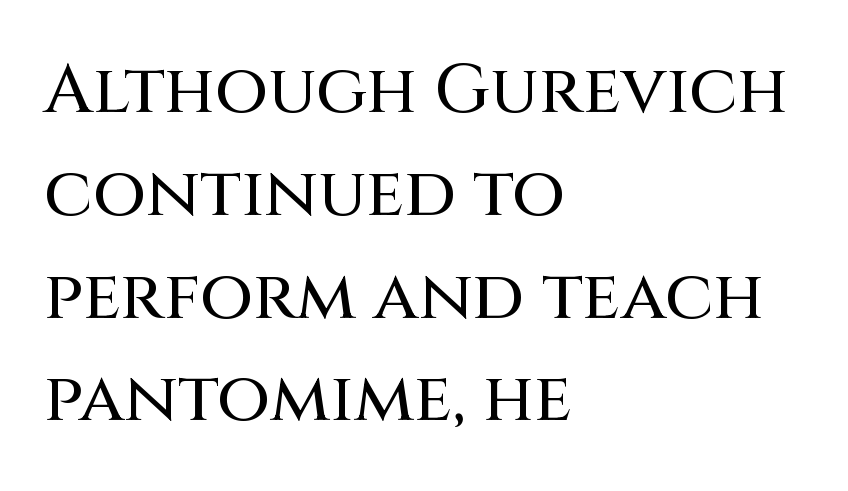
{"serif": "no", "italic": "no", "width": "normal", "stroke_contrast": "medium", "x_height": "large", "monospaced": "no", "underline": "no", "align": "left", "line_spacing": "normal", "line_spacing_ratio": 1.49, "letter_spacing": "normal", "letter_spacing_em": 0.0, "glyph_px": 69}
